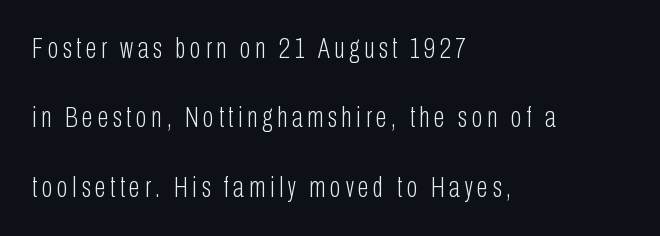
The rendering uses natural spacing where letterforms have individual widths. These lines stack with their left ends in a neat column. The letterforms sit at book weight or below. The passage shown is typeset with a sans-serif family. You can tell it's not italic because the verticals are truly vertical. Underline: absent.
